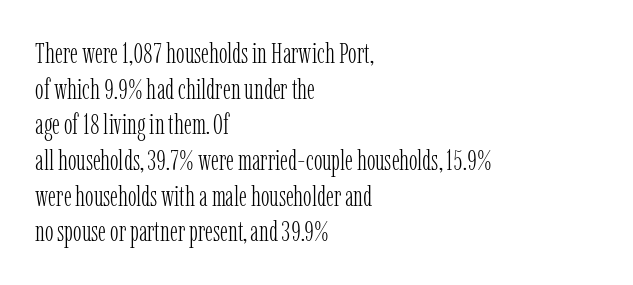
Q: Is the text bold? A: No.
Q: Is the text italic (slanted)? A: No, it is upright.
Q: Is the typeface a serif or a sans-serif typeface? A: Serif.
Q: Is the text underlined? A: No.
Q: How is the paragraph aligned? A: Left-aligned.
Q: Is the spacing between letters normal or unusually wide? A: Normal.
Q: Width (condensed, normal, or wide)? A: Condensed.
Q: Stroke contrast? A: Low.
Q: x-height? A: Medium.
Q: Monospaced? A: No.
